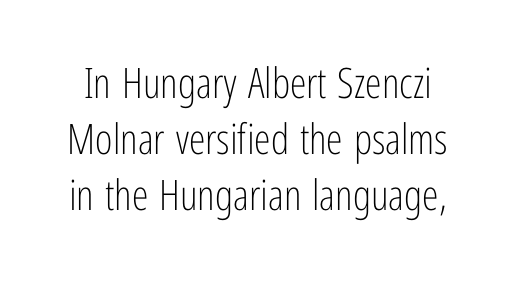
Think of a printed novel: that variable character pitch is what you see here. The foot of each line stays bare and open. No feet cap the strokes, marking this as sans-serif type. Is there any slant? The stems are plumb. Stems here are at most as thick as an everyday book face.
